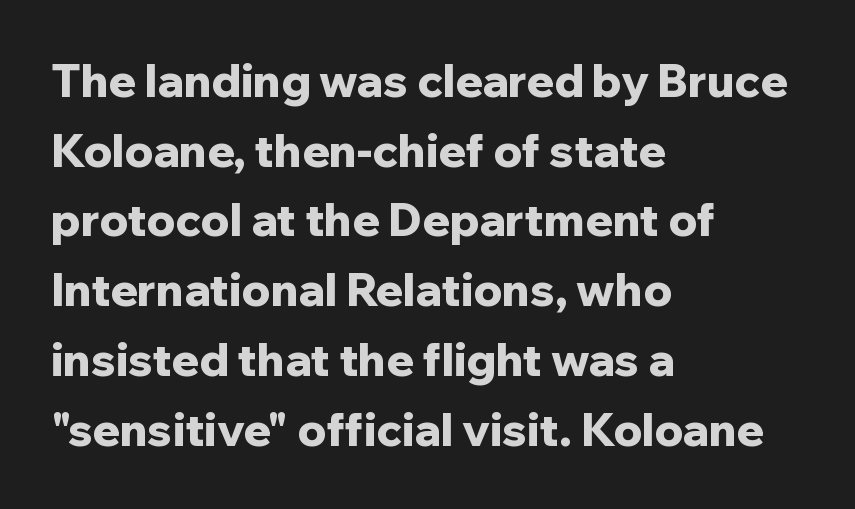
The image shows 45 px bold sans-serif type, upright; set left-aligned, normal line spacing (1.55x), normal letter spacing, not underlined; low stroke contrast and a medium x-height.
